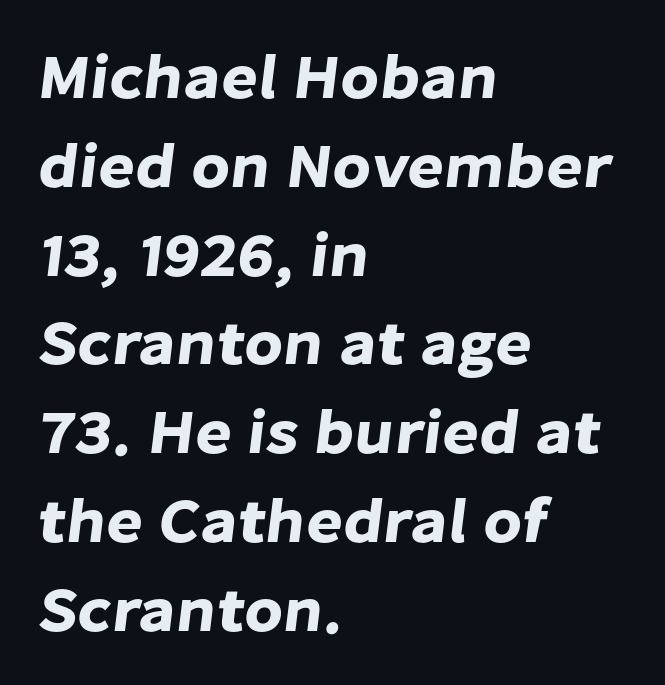
Nothing unusual about the tracking: characters are spaced as the font intends. Horizontal alignment here is leftward, the default for most running prose. Rule under the text: the space is simply empty. The line-height multiplier appears to be the usual default.
